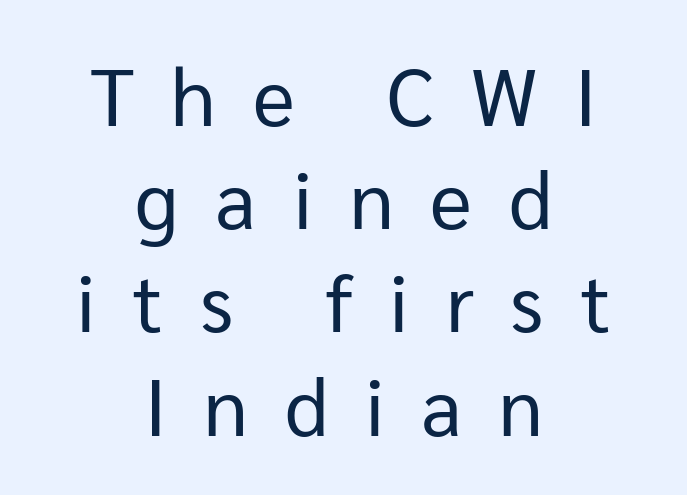
Q: Is the text bold? A: No.
Q: Is the text italic (slanted)? A: No, it is upright.
Q: Is the typeface a serif or a sans-serif typeface? A: Sans-serif.
Q: Is the text underlined? A: No.
Q: How is the paragraph aligned? A: Centered.
Q: Is the spacing between letters normal or unusually wide? A: Unusually wide.
Q: Is the spacing between lines tight, normal or loose? A: Normal.
Q: Width (condensed, normal, or wide)? A: Normal.
Q: Stroke contrast? A: Low.
Q: x-height? A: Medium.
Q: Monospaced? A: No.
